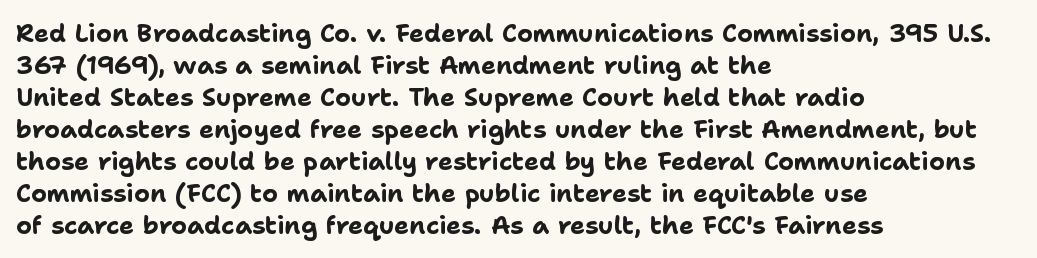
Q: Is the text bold? A: Yes.
Q: Is the text italic (slanted)? A: No, it is upright.
Q: Is the text underlined? A: No.
Q: How is the paragraph aligned? A: Left-aligned.
Q: Is the spacing between letters normal or unusually wide? A: Normal.
Q: Is the spacing between lines tight, normal or loose? A: Normal.
